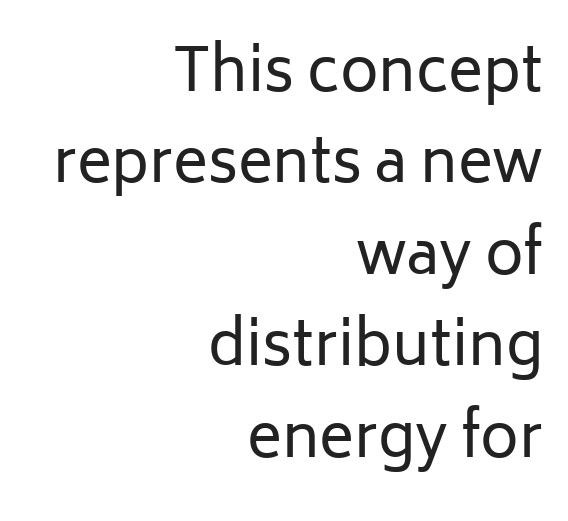
Q: Is the text bold? A: No.
Q: Is the text italic (slanted)? A: No, it is upright.
Q: Is the typeface a serif or a sans-serif typeface? A: Sans-serif.
Q: Is the text underlined? A: No.
Q: How is the paragraph aligned? A: Right-aligned.
Q: Is the spacing between letters normal or unusually wide? A: Normal.
Q: Is the spacing between lines tight, normal or loose? A: Normal.
Q: Width (condensed, normal, or wide)? A: Normal.
Q: Stroke contrast? A: Low.
Q: x-height? A: Medium.
Q: Monospaced? A: No.
